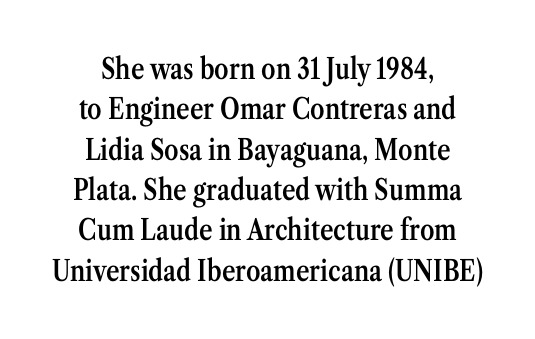
Q: Is the text bold? A: Semi-bold.
Q: Is the text italic (slanted)? A: No, it is upright.
Q: Is the typeface a serif or a sans-serif typeface? A: Serif.
Q: Is the text underlined? A: No.
Q: How is the paragraph aligned? A: Centered.
Q: Is the spacing between letters normal or unusually wide? A: Normal.
Q: Is the spacing between lines tight, normal or loose? A: Normal.
Q: Width (condensed, normal, or wide)? A: Condensed.
Q: Stroke contrast? A: Medium.
Q: x-height? A: Medium.
Q: Monospaced? A: No.
